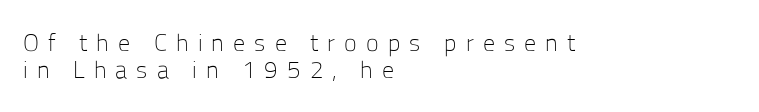
Stroke thickness stays within the range of a standard reading face or lighter. Line spacing here is tight. The rendering anchors every line to the left-hand side. The typography opts for an upright posture over an oblique one. Clear beneath every line of the passage.
